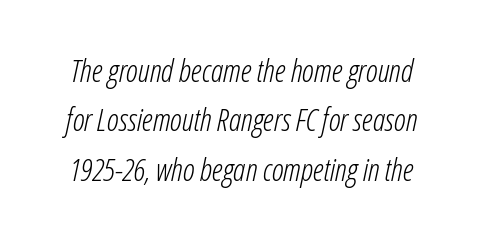
Q: Is the text bold? A: No.
Q: Is the text italic (slanted)? A: Yes, it leans right by about 12 degrees.
Q: Is the text underlined? A: No.
Q: Is the spacing between letters normal or unusually wide? A: Normal.
Q: Is the spacing between lines tight, normal or loose? A: Normal.
Q: Width (condensed, normal, or wide)? A: Condensed.
Q: Stroke contrast? A: Low.
Q: x-height? A: Medium.
Q: Monospaced? A: No.
